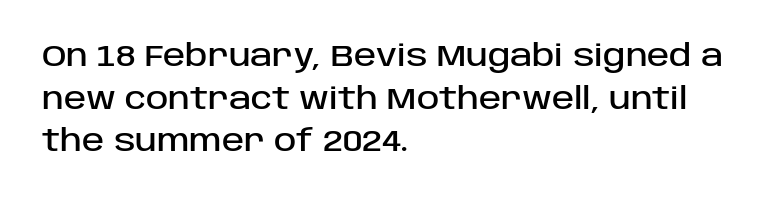
Horizontal bands of white between lines are of average thickness. The lettering holds an erect, upright posture throughout. Do the characters align in a grid? No, the font is proportional. Serifs: no, the terminals of the letterforms are clean.
